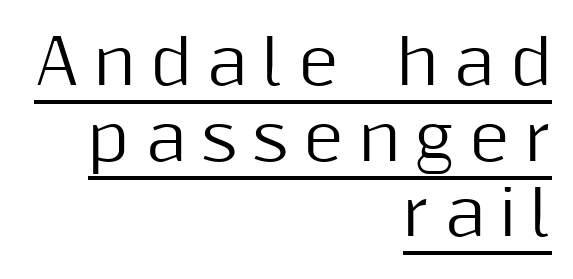
The letters carry no serifs — their stems end cleanly without finishing strokes. Like a heading marked for emphasis, these lines bear an underscore. All the whitespace from short lines collects on the left. The tracking jumps out immediately: characters are airy and widely separated.
